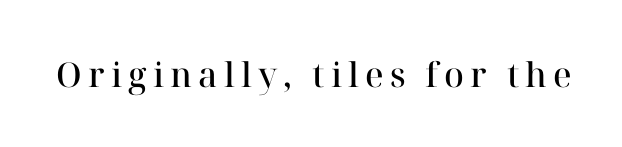
{"serif": "yes", "italic": "no", "bold": "semi", "weight": "semibold", "width": "normal", "stroke_contrast": "high", "x_height": "medium", "monospaced": "no", "underline": "no", "glyph_px": 34}
